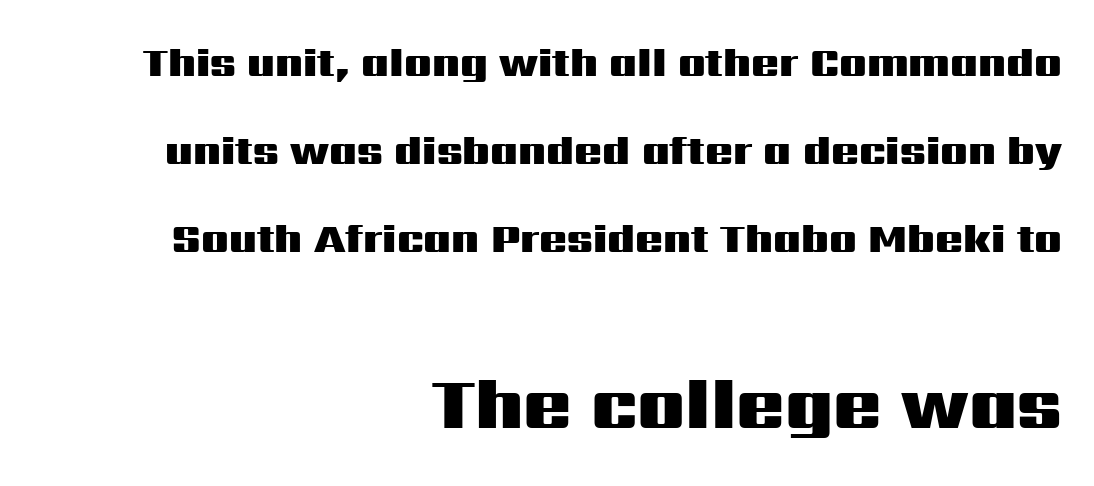
Right-aligned paragraph, ragged on the left. The block sitting lower on the canvas is the one with enlarged characters. How are the letters spaced? Ordinarily, with no added tracking. Words float on clear page, feet unadorned. If you measured baseline to baseline, you'd find a long distance. The lettering stays uniformly vertical, giving the passage a roman look.
